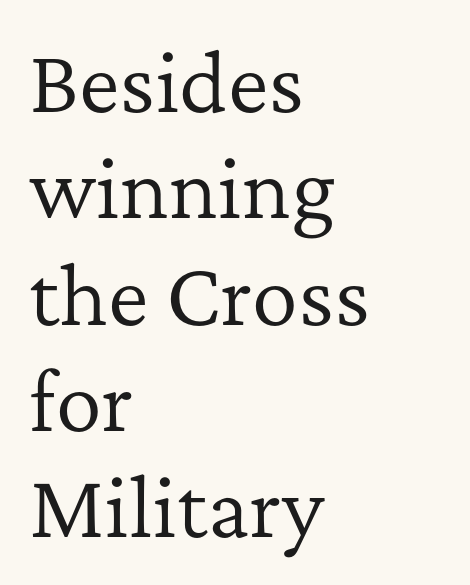
{"serif": "yes", "italic": "no", "bold": "no", "weight": "regular", "width": "normal", "stroke_contrast": "low", "x_height": "medium", "monospaced": "no", "underline": "no", "align": "left", "line_spacing": "normal", "line_spacing_ratio": 1.38, "letter_spacing": "normal", "letter_spacing_em": 0.0, "glyph_px": 77}
